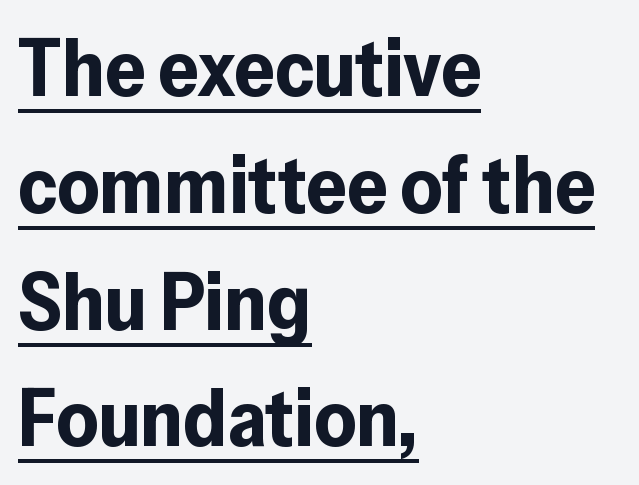
Q: Is the text bold? A: Yes.
Q: Is the text italic (slanted)? A: No, it is upright.
Q: Is the typeface a serif or a sans-serif typeface? A: Sans-serif.
Q: Is the text underlined? A: Yes.
Q: How is the paragraph aligned? A: Left-aligned.
Q: Is the spacing between letters normal or unusually wide? A: Normal.
Q: Is the spacing between lines tight, normal or loose? A: Normal.
Q: Width (condensed, normal, or wide)? A: Normal.
Q: Stroke contrast? A: Low.
Q: x-height? A: Medium.
Q: Monospaced? A: No.
